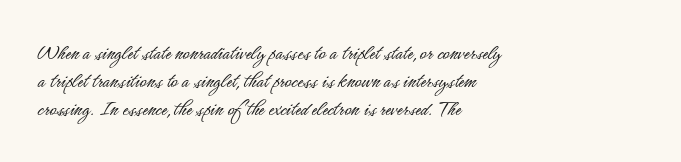
{"bold": "no", "underline": "no", "align": "left", "line_spacing_ratio": 1.21, "letter_spacing": "normal", "letter_spacing_em": 0.0, "glyph_px": 23}
